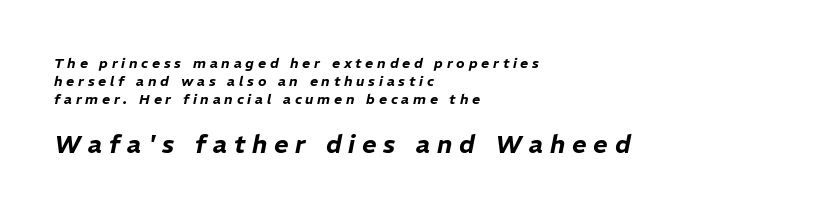
{"italic": "yes", "lean": "right", "slant_degrees": 11, "underline": "no", "align": "left", "line_spacing": "normal", "line_spacing_ratio": 1.29, "letter_spacing": "wide", "letter_spacing_em": 0.27, "larger_block": "second", "size_ratio": 1.79, "glyph_px": 25}
